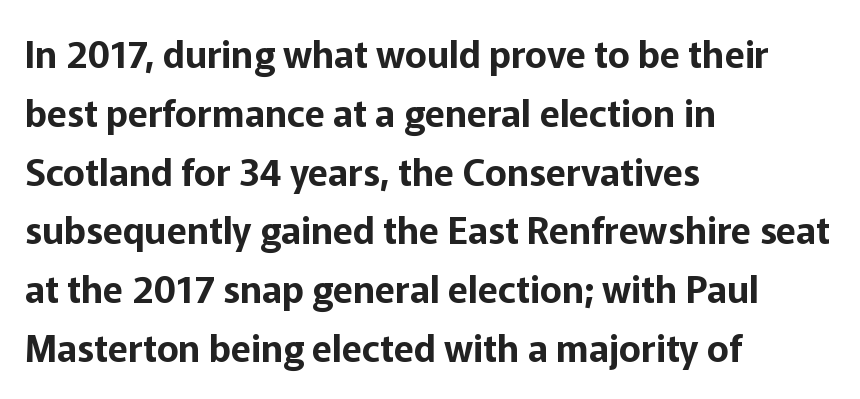
The image shows 37 px sans-serif type, upright; set left-aligned, normal line spacing (1.59x), normal letter spacing, not underlined; low stroke contrast and a medium x-height.
